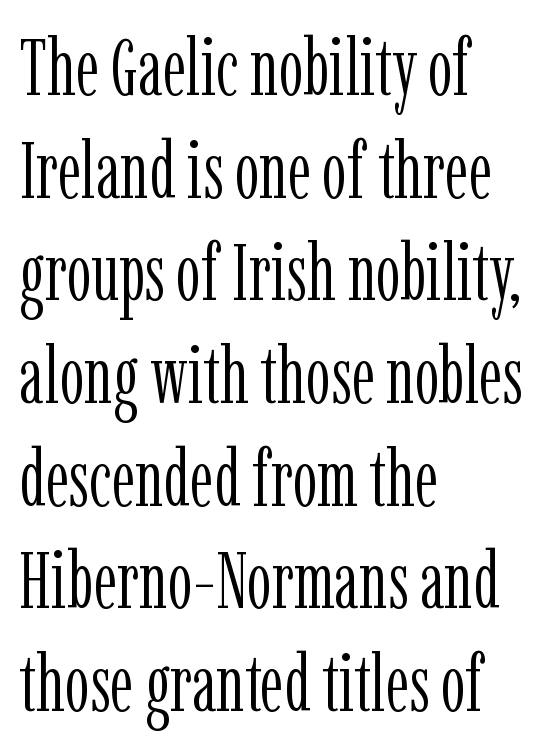
Q: Is the text bold? A: No.
Q: Is the text italic (slanted)? A: No, it is upright.
Q: Is the typeface a serif or a sans-serif typeface? A: Serif.
Q: Is the text underlined? A: No.
Q: How is the paragraph aligned? A: Left-aligned.
Q: Is the spacing between letters normal or unusually wide? A: Normal.
Q: Is the spacing between lines tight, normal or loose? A: Normal.
Q: Width (condensed, normal, or wide)? A: Condensed.
Q: Stroke contrast? A: Low.
Q: x-height? A: Medium.
Q: Monospaced? A: No.
